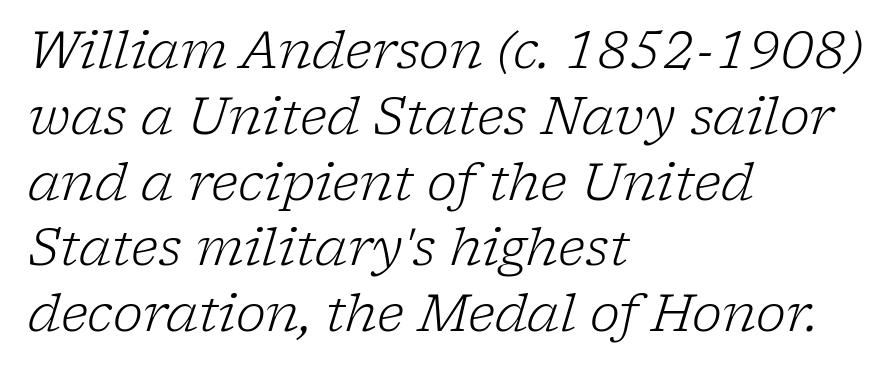
The image shows 51 px light serif type, italic (leaning right); set left-aligned, normal line spacing (1.29x), normal letter spacing, not underlined; low stroke contrast and a medium x-height.
